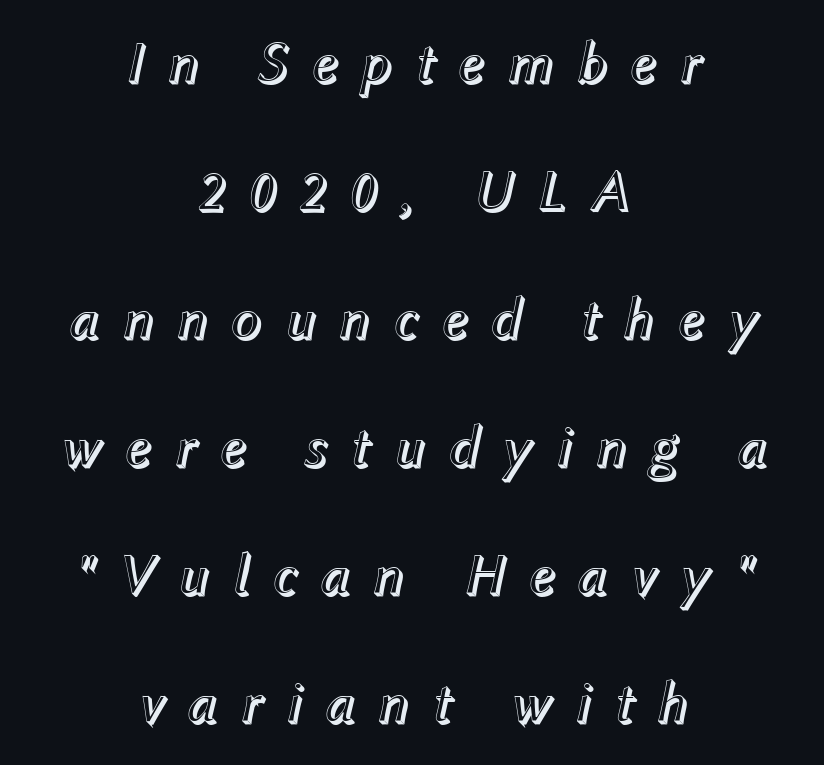
{"italic": "yes", "lean": "right", "slant_degrees": 12, "width": "normal", "x_height": "medium", "monospaced": "no", "underline": "no", "align": "center", "line_spacing": "loose", "line_spacing_ratio": 2.17, "letter_spacing": "wide", "letter_spacing_em": 0.36, "glyph_px": 59}
